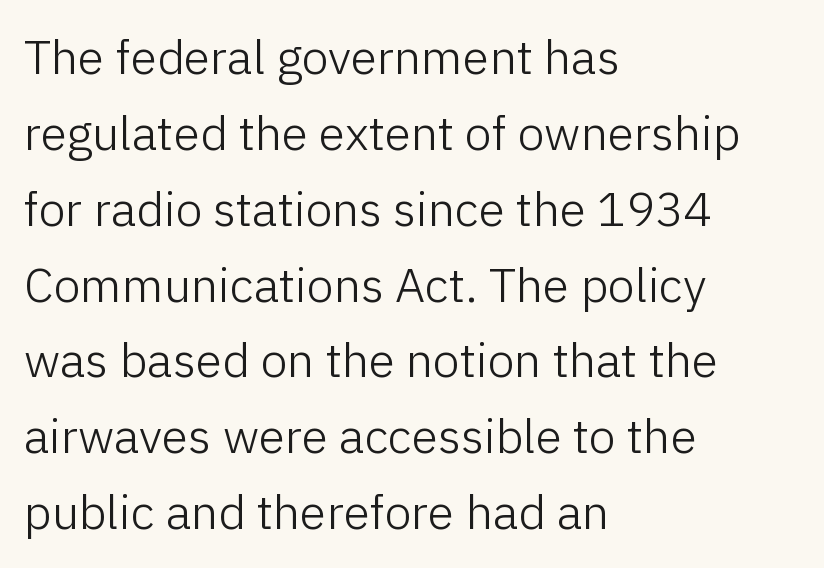
The image shows 48 px light sans-serif type, upright; set left-aligned, normal line spacing (1.58x), normal letter spacing, not underlined; low stroke contrast and a medium x-height.
